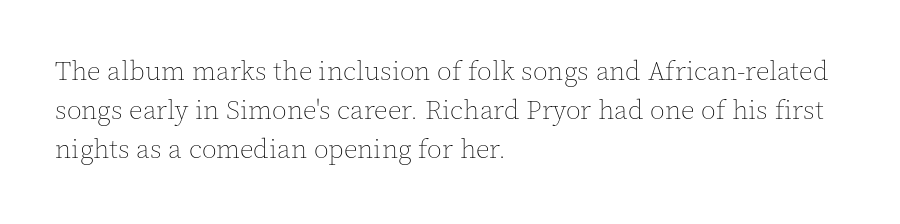
The image shows 27 px text type, upright; set left-aligned, normal line spacing (1.45x), normal letter spacing, not underlined.
